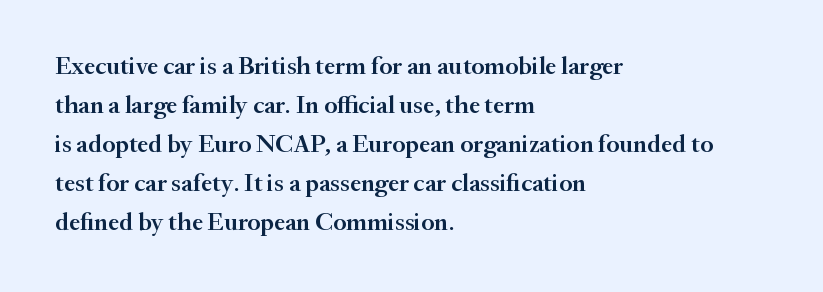
{"italic": "no", "bold": "semi", "underline": "no", "align": "left", "line_spacing": "normal", "line_spacing_ratio": 1.56, "letter_spacing": "normal", "letter_spacing_em": 0.0, "glyph_px": 25}
